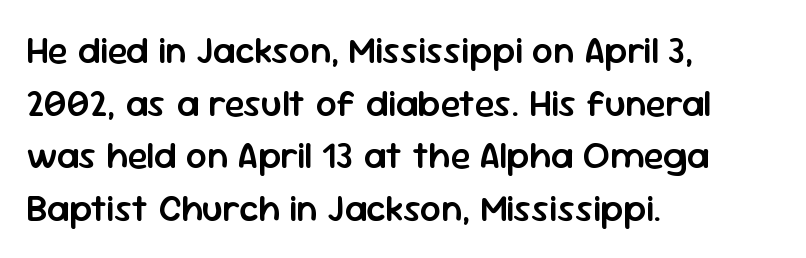
{"serif": "no", "italic": "no", "bold": "semi", "weight": "semibold", "width": "normal", "stroke_contrast": "low", "x_height": "medium", "monospaced": "no", "underline": "no", "align": "left", "line_spacing": "normal", "line_spacing_ratio": 1.42, "letter_spacing": "normal", "letter_spacing_em": 0.0, "glyph_px": 37}
